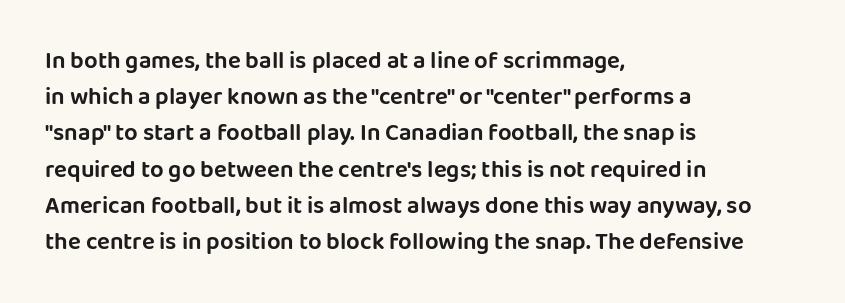
The image shows 24 px text type, upright; set left-aligned, normal line spacing (1.51x), normal letter spacing, not underlined.
